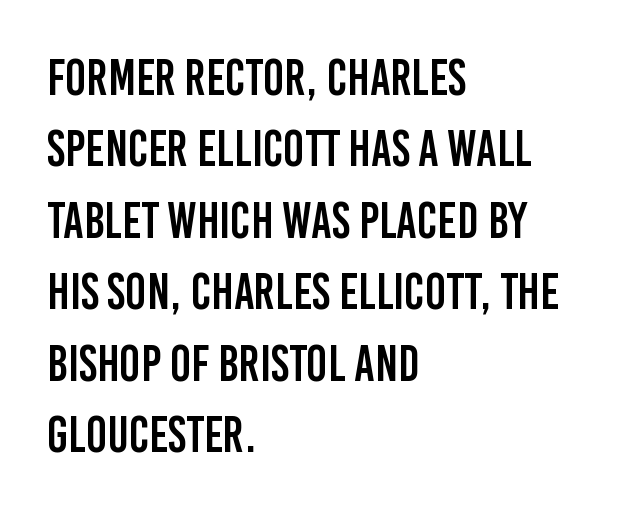
The zone under the glyphs is completely vacant. Leading: standard. Alignment: flush left. Tracking here is standard; glyphs follow each other at the usual distance. Each letter's strokes conclude bluntly, with no projecting serifs. This sample has the flowing, uneven cadence of proportional lettering.
